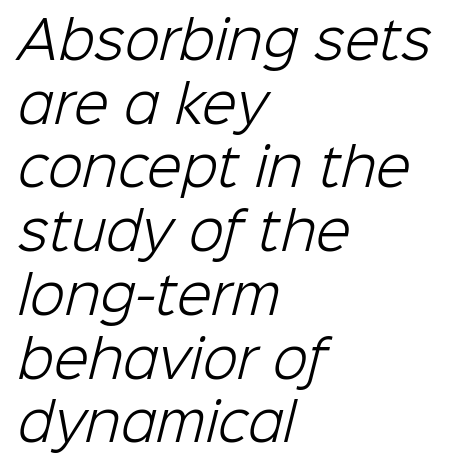
Q: Is the text bold? A: No.
Q: Is the typeface a serif or a sans-serif typeface? A: Sans-serif.
Q: Is the text underlined? A: No.
Q: How is the paragraph aligned? A: Left-aligned.
Q: Is the spacing between letters normal or unusually wide? A: Normal.
Q: Is the spacing between lines tight, normal or loose? A: Normal.
Q: Width (condensed, normal, or wide)? A: Normal.
Q: Stroke contrast? A: Low.
Q: x-height? A: Medium.
Q: Monospaced? A: No.
